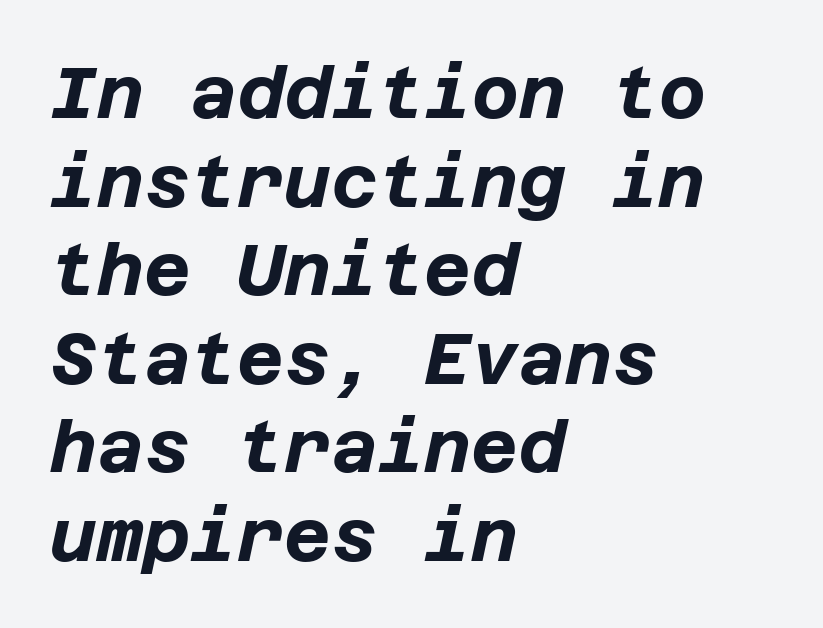
Is the letter spacing exaggerated? No — it looks like the ordinary default. The paragraph shown leans on its left margin. The baseline area is clear. Weight: bold.
